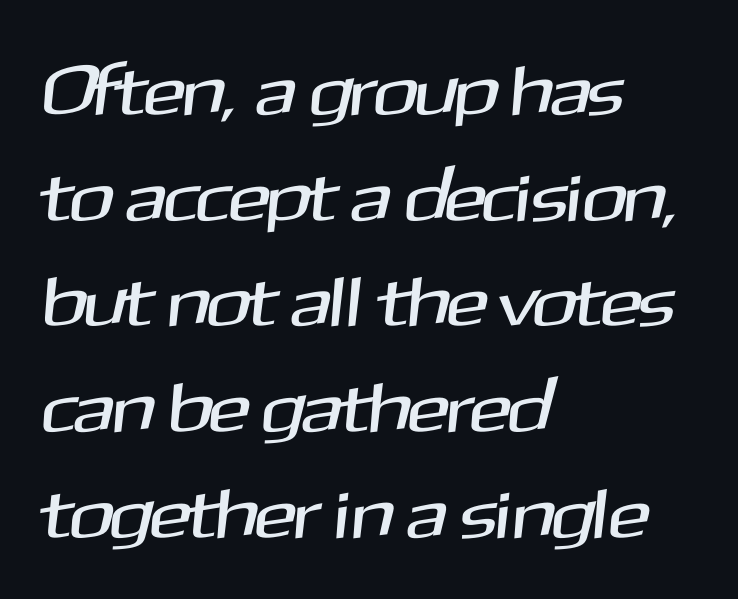
Q: Is the typeface a serif or a sans-serif typeface? A: Sans-serif.
Q: Is the text underlined? A: No.
Q: How is the paragraph aligned? A: Left-aligned.
Q: Is the spacing between letters normal or unusually wide? A: Normal.
Q: Is the spacing between lines tight, normal or loose? A: Normal.
Q: Width (condensed, normal, or wide)? A: Normal.
Q: Stroke contrast? A: Medium.
Q: x-height? A: Medium.
Q: Monospaced? A: No.
